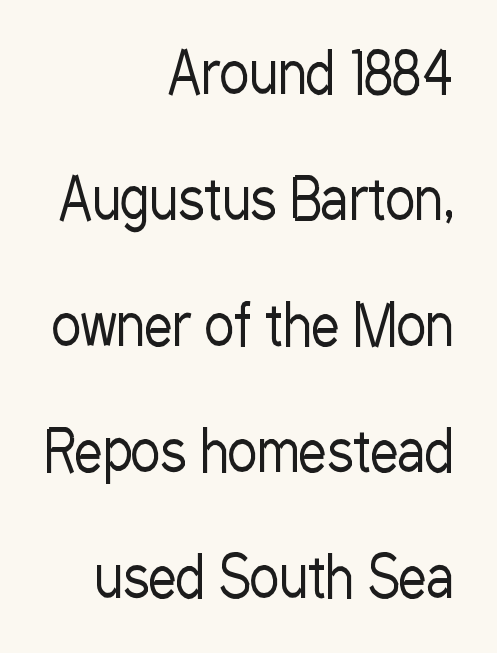
Q: Is the text bold? A: No.
Q: Is the text italic (slanted)? A: No, it is upright.
Q: Is the typeface a serif or a sans-serif typeface? A: Sans-serif.
Q: Is the text underlined? A: No.
Q: How is the paragraph aligned? A: Right-aligned.
Q: Is the spacing between letters normal or unusually wide? A: Normal.
Q: Is the spacing between lines tight, normal or loose? A: Loose.
Q: Width (condensed, normal, or wide)? A: Condensed.
Q: Stroke contrast? A: Low.
Q: x-height? A: Medium.
Q: Monospaced? A: No.
